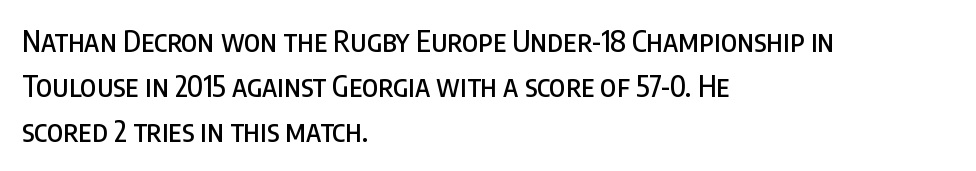
The image shows 29 px condensed sans-serif type, upright; set left-aligned, normal line spacing (1.55x), normal letter spacing, not underlined; low stroke contrast and a large x-height.
